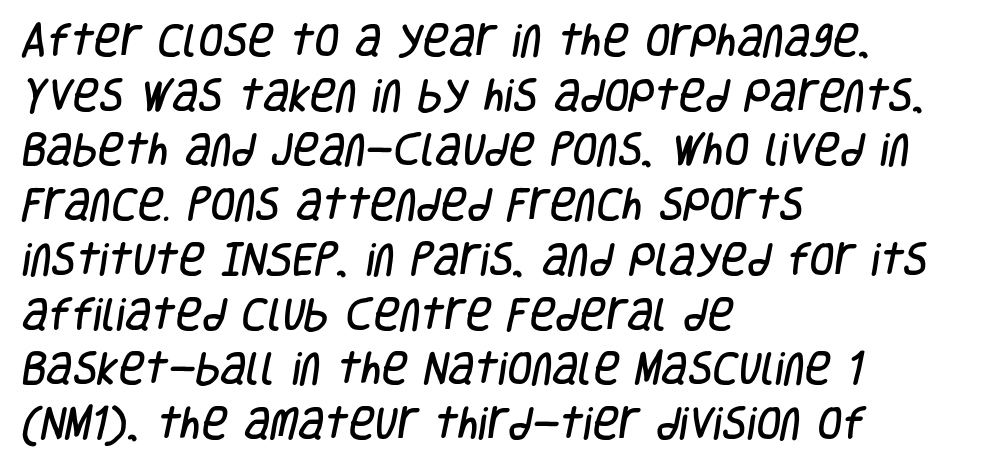
Has an underline been added? It has not. Where is the straight margin? On the left. Spacing between characters is what you'd get straight out of the box. Varying glyph widths throughout — classic text-font behaviour.
